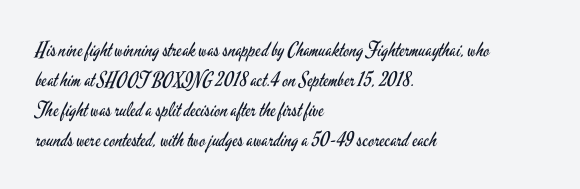
The face looks like a standard text weight, possibly lighter. A normal amount of white space separates one row of letters from the next. Line beginnings align vertically; line endings do not. The horizontal fit of the characters is conventional and even. The passage shown is not underscored anywhere.
